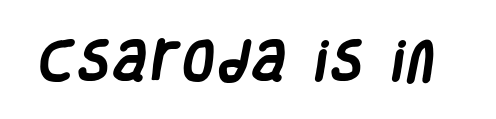
Q: Is the text bold? A: Yes.
Q: Is the typeface a serif or a sans-serif typeface? A: Sans-serif.
Q: Is the text underlined? A: No.
Q: Width (condensed, normal, or wide)? A: Condensed.
Q: Stroke contrast? A: Low.
Q: x-height? A: Large.
Q: Monospaced? A: No.
